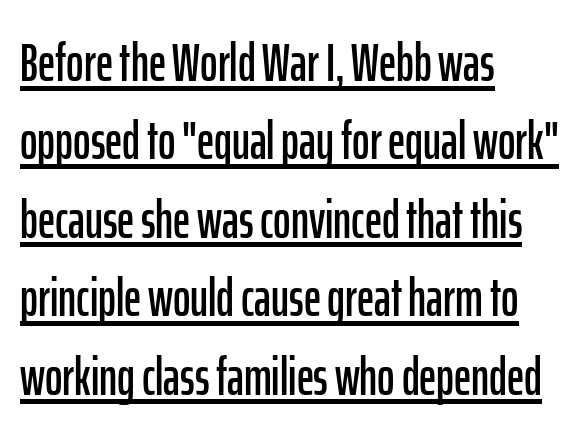
The designer went with a sans here, leaving each stem footless. A continuous stroke trails under the words, as in a hyperlink. When letters stand straight like this, we call the style roman or upright. Every row of glyphs begins at an identical x-position on the left. Regular leading.
